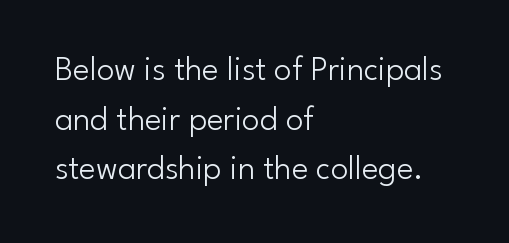
Note the varied advance widths — an 'i' is clearly narrower than an 'm'. A classic flush-left, rag-right setting is used for this passage. The font is comparable to plain body text, perhaps lighter. You can tell it's not italic because the verticals are truly vertical.
